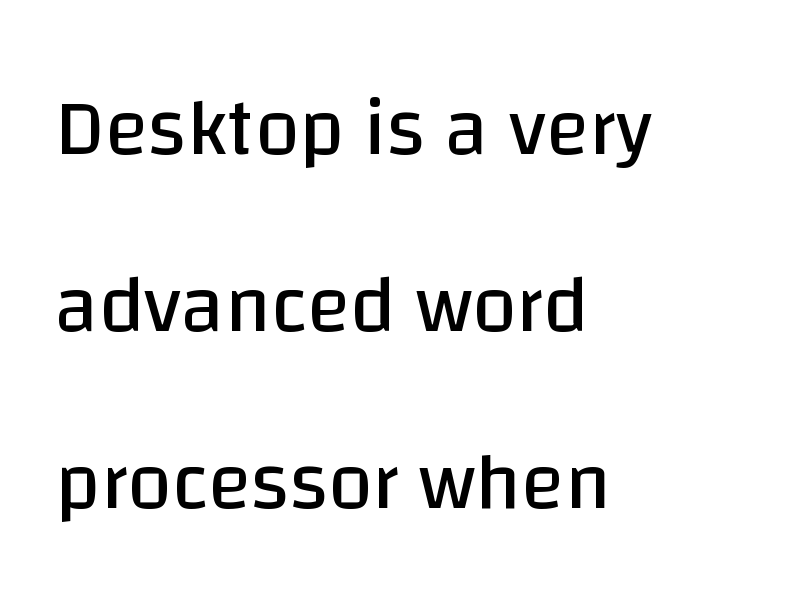
{"serif": "no", "italic": "no", "bold": "no", "weight": "regular", "width": "normal", "stroke_contrast": "low", "x_height": "large", "monospaced": "no", "underline": "no", "align": "left", "line_spacing": "loose", "line_spacing_ratio": 2.21, "letter_spacing": "normal", "letter_spacing_em": 0.0, "glyph_px": 80}
